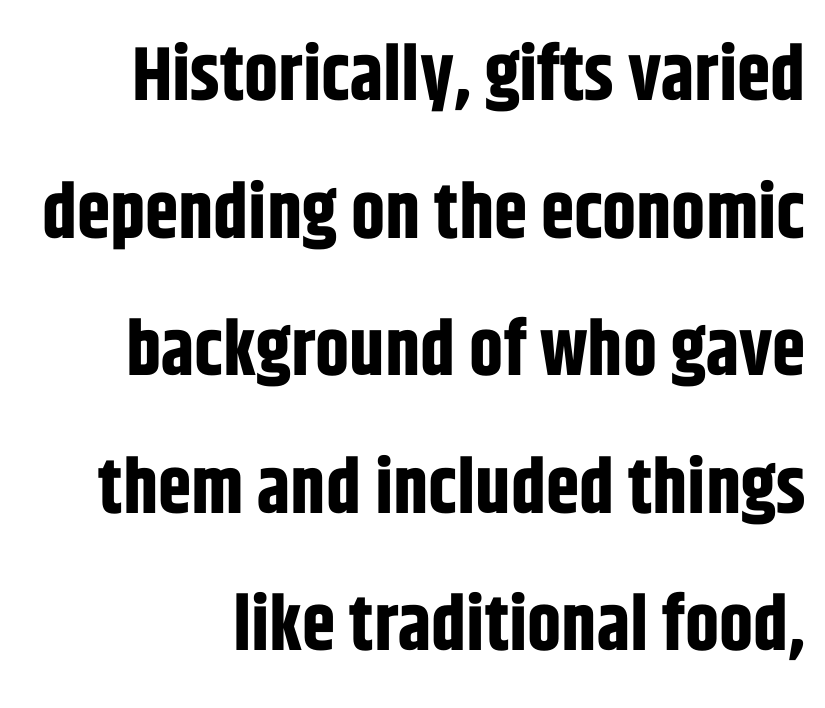
The image shows 76 px bold, condensed sans-serif type, upright; set line spacing 1.81x, normal letter spacing, not underlined; low stroke contrast and a large x-height.
